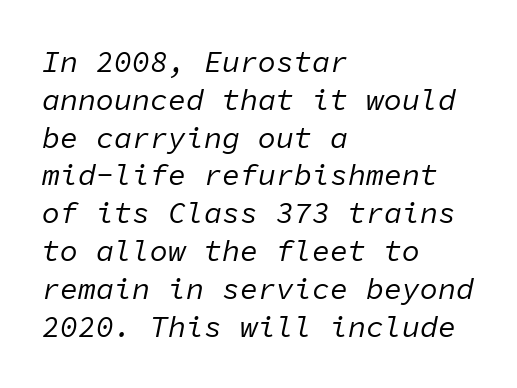
{"italic": "yes", "lean": "right", "slant_degrees": 11, "bold": "no", "weight": "regular", "width": "normal", "stroke_contrast": "low", "x_height": "medium", "monospaced": "yes", "underline": "no", "align": "left", "line_spacing": "normal", "line_spacing_ratio": 1.26, "letter_spacing": "normal", "letter_spacing_em": 0.0, "glyph_px": 30}
